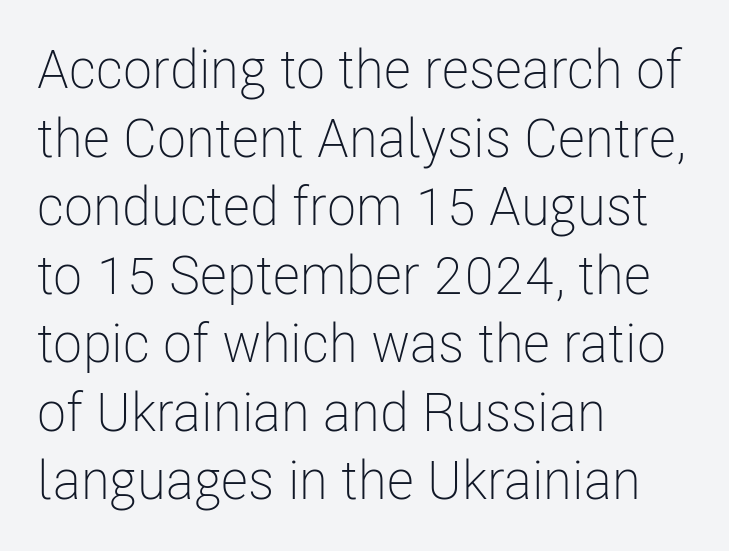
Ascenders rise straight up at ninety degrees. The rendering keeps characters at their native spacing. If you drew a ruler down the left edge, every line would touch it. Think of a printed novel: that variable character pitch is what you see here.
